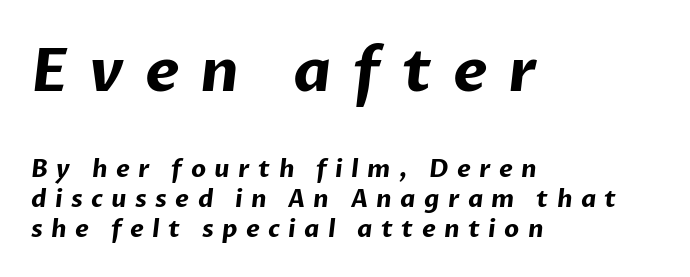
The image shows 60 px bold sans-serif type; set left-aligned, line spacing 1.24x, unusually wide letter spacing (+0.35 em), not underlined; the first (top) block is 2.5x larger; low stroke contrast and a medium x-height.
